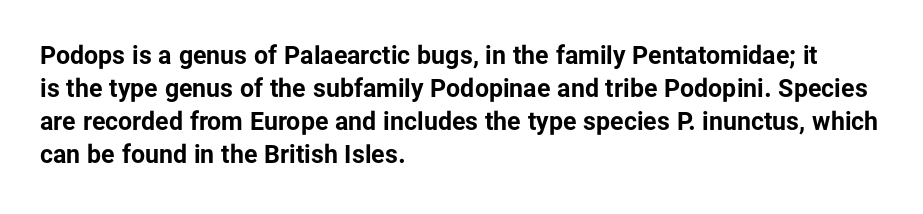
The image shows 25 px bold type, upright; set left-aligned, normal line spacing (1.32x), normal letter spacing, not underlined.
